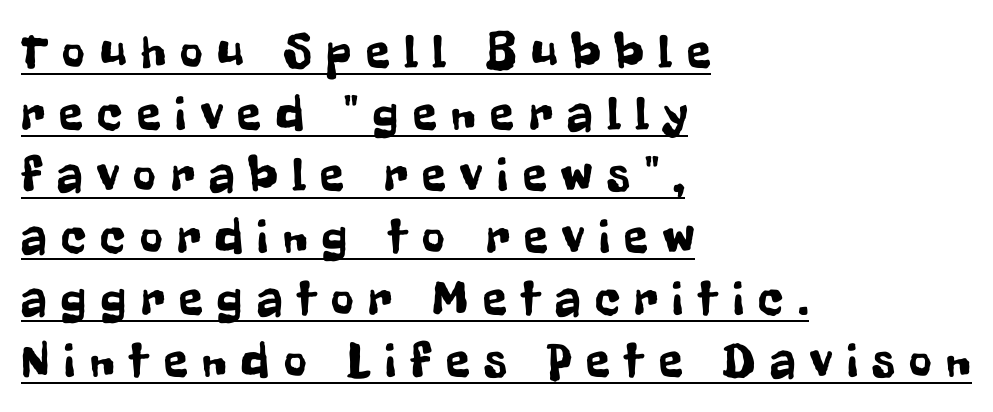
{"serif": "no", "italic": "no", "width": "condensed", "stroke_contrast": "low", "x_height": "medium", "monospaced": "no", "underline": "yes", "align": "left", "line_spacing": "normal", "line_spacing_ratio": 1.26, "letter_spacing": "wide", "letter_spacing_em": 0.3, "glyph_px": 49}
